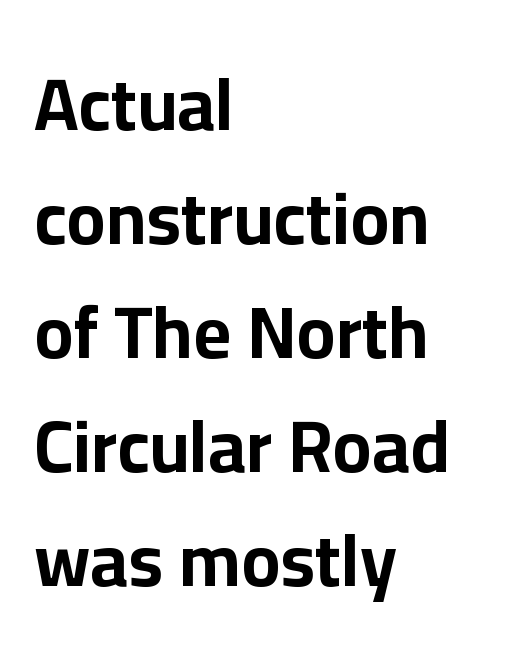
Q: Is the text bold? A: Yes.
Q: Is the text italic (slanted)? A: No, it is upright.
Q: Is the typeface a serif or a sans-serif typeface? A: Sans-serif.
Q: Is the text underlined? A: No.
Q: How is the paragraph aligned? A: Left-aligned.
Q: Is the spacing between letters normal or unusually wide? A: Normal.
Q: Is the spacing between lines tight, normal or loose? A: Normal.
Q: Width (condensed, normal, or wide)? A: Normal.
Q: Stroke contrast? A: Low.
Q: x-height? A: Medium.
Q: Monospaced? A: No.
